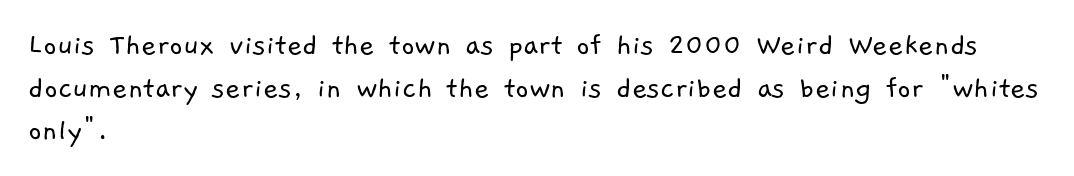
Any mark beneath the type? The region is blank. This sample has the flowing, uneven cadence of proportional lettering. In CSS terms this would be text-align: left. Between one letter and the next there's only the usual sliver of space.
